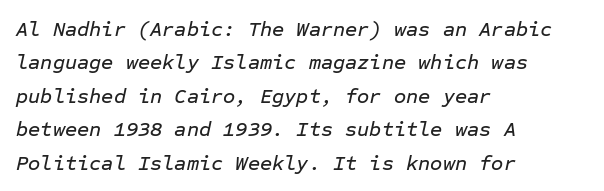
{"italic": "yes", "lean": "right", "slant_degrees": 12, "underline": "no", "align": "left", "line_spacing": "normal", "line_spacing_ratio": 1.59, "letter_spacing": "normal", "letter_spacing_em": 0.0, "glyph_px": 21}
